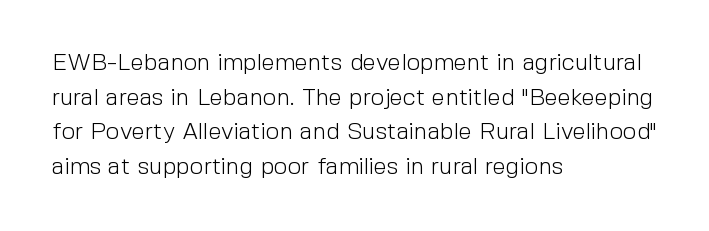
Regarding leading, the lines here are spaced in the standard way. The letters look calm and open, with moderate or lighter stems. Layout note: lines flush left. The rendering keeps characters at their native spacing. The lettering stays uniformly vertical, giving the passage a roman look. Underline: absent.
